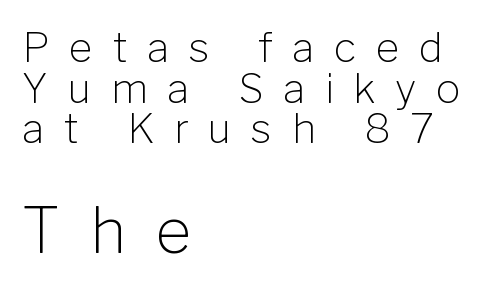
Q: Is the text bold? A: No.
Q: Is the text italic (slanted)? A: No, it is upright.
Q: Is the typeface a serif or a sans-serif typeface? A: Sans-serif.
Q: Is the text underlined? A: No.
Q: How is the paragraph aligned? A: Left-aligned.
Q: Is the spacing between letters normal or unusually wide? A: Unusually wide.
Q: Is the spacing between lines tight, normal or loose? A: Tight.
Q: Which block of text is set in a larger size, the first (top) or the second (bottom)? A: The second (bottom) one.
Q: Width (condensed, normal, or wide)? A: Normal.
Q: Stroke contrast? A: Low.
Q: x-height? A: Medium.
Q: Monospaced? A: No.
